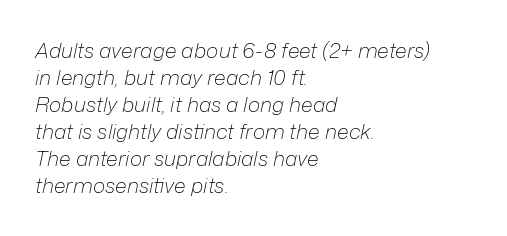
The image shows 21 px text type, italic (leaning right); set left-aligned, normal line spacing (1.29x), normal letter spacing, not underlined.
